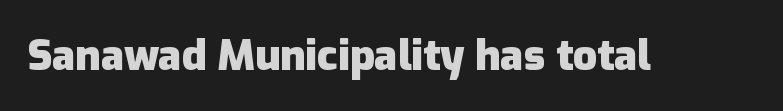
The image shows 42 px heavy sans-serif type, upright; set normal letter spacing, not underlined; low stroke contrast and a medium x-height.
